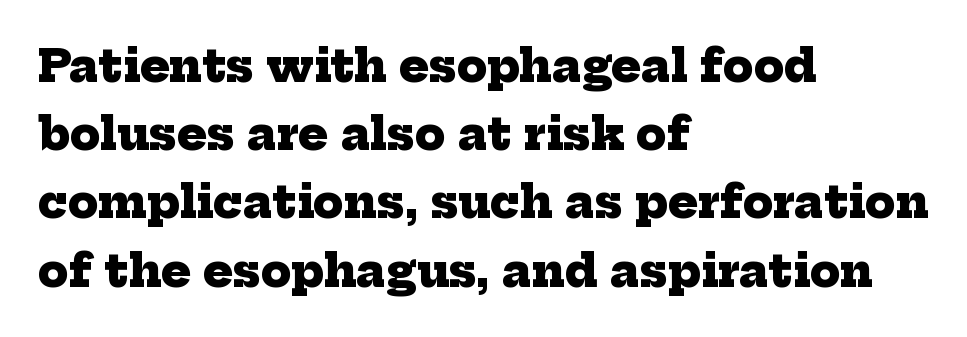
The image shows 44 px heavy serif type; set left-aligned, normal line spacing (1.55x), normal letter spacing, not underlined; low stroke contrast and a medium x-height.
